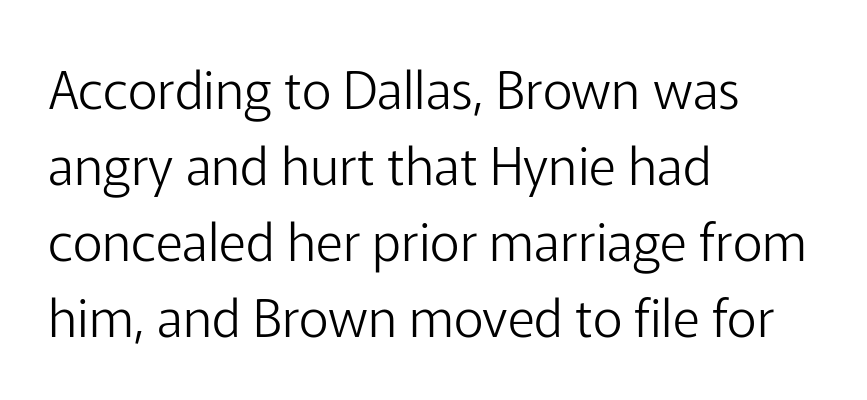
Q: Is the text bold? A: No.
Q: Is the text italic (slanted)? A: No, it is upright.
Q: Is the typeface a serif or a sans-serif typeface? A: Sans-serif.
Q: Is the text underlined? A: No.
Q: How is the paragraph aligned? A: Left-aligned.
Q: Is the spacing between letters normal or unusually wide? A: Normal.
Q: Is the spacing between lines tight, normal or loose? A: Normal.
Q: Width (condensed, normal, or wide)? A: Normal.
Q: Stroke contrast? A: Low.
Q: x-height? A: Medium.
Q: Monospaced? A: No.
